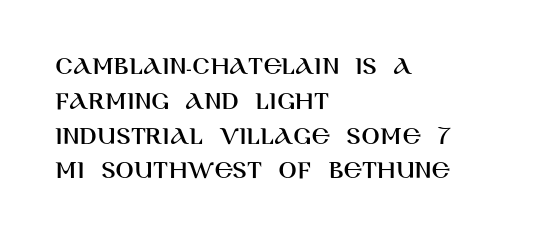
Q: Is the text italic (slanted)? A: No, it is upright.
Q: Is the text underlined? A: No.
Q: How is the paragraph aligned? A: Left-aligned.
Q: Is the spacing between letters normal or unusually wide? A: Normal.
Q: Is the spacing between lines tight, normal or loose? A: Normal.
